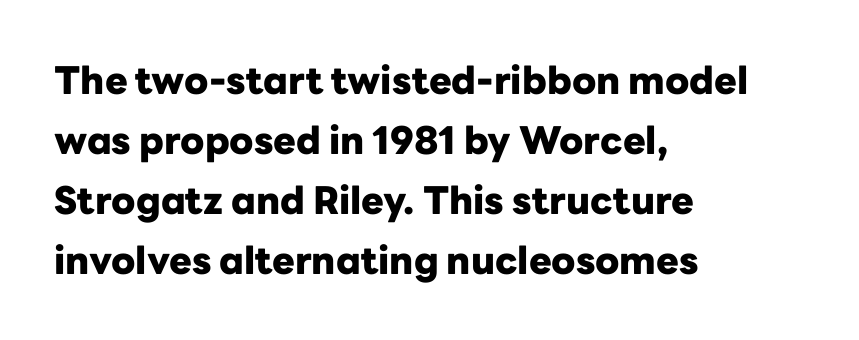
The gap between lines stays unmarked. The ragged edge is on the right, which tells us the setting is flush left. Think of a printed novel: that variable character pitch is what you see here. The designer went with a sans here, leaving each stem footless.
